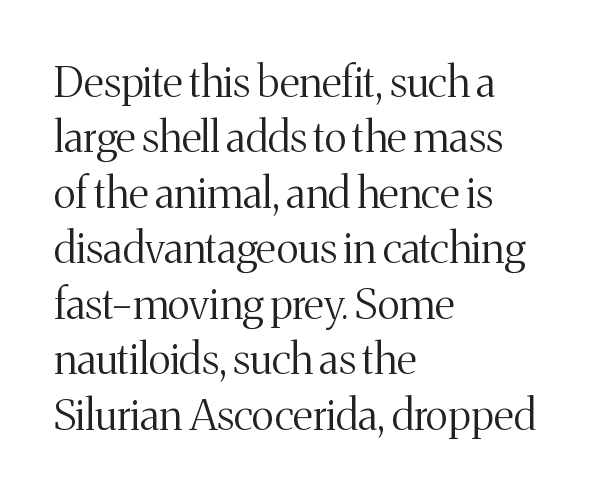
The image shows 43 px light serif type, upright; set left-aligned, normal line spacing (1.29x), normal letter spacing, not underlined; medium stroke contrast and a medium x-height.
